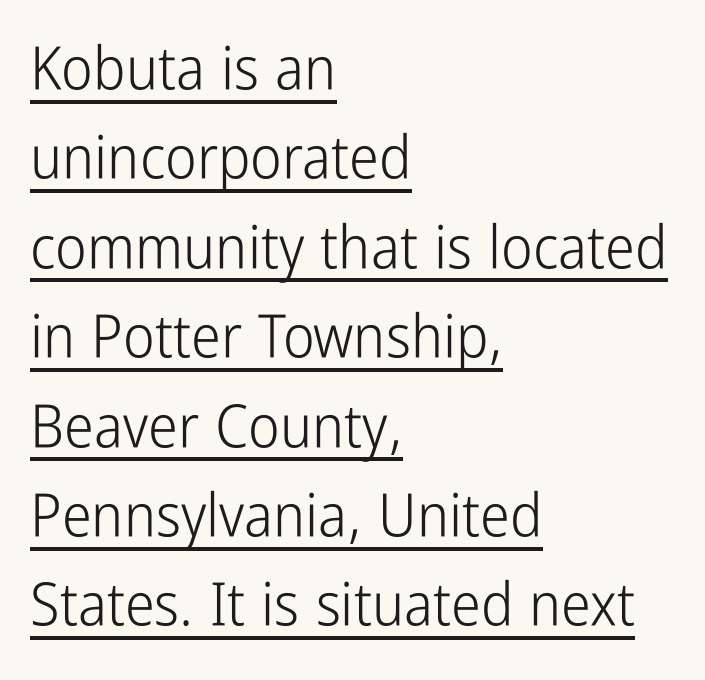
Normally led — the rows are evenly, conventionally spaced. Emphasis is given by a line drawn under the lettering. A light-to-regular cut is what we see here. Between one letter and the next there's only the usual sliver of space. Each letter's strokes conclude bluntly, with no projecting serifs. Tall strokes in this sample are plumb rather than angled.
